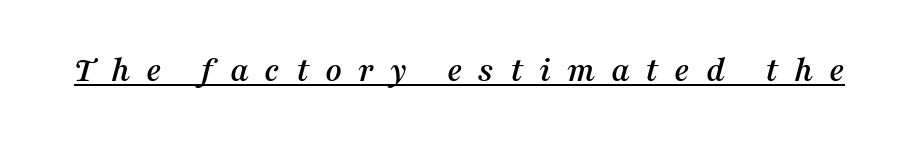
{"serif": "yes", "italic": "yes", "lean": "right", "slant_degrees": 16, "width": "normal", "stroke_contrast": "medium", "x_height": "medium", "monospaced": "no", "underline": "yes", "letter_spacing": "wide", "letter_spacing_em": 0.44, "glyph_px": 36}
